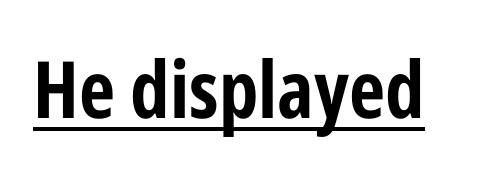
{"serif": "no", "italic": "no", "bold": "yes", "weight": "bold", "width": "condensed", "stroke_contrast": "low", "x_height": "medium", "monospaced": "no", "underline": "yes", "letter_spacing": "normal", "letter_spacing_em": 0.0, "glyph_px": 79}
